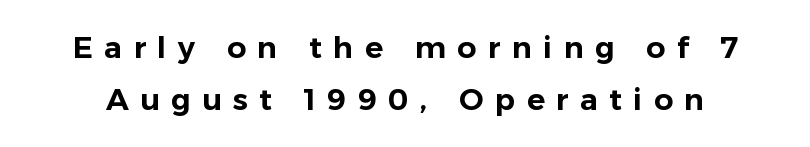
This sample has the flowing, uneven cadence of proportional lettering. Someone cranked the tracking dial way up on this one. The string is rendered with underlining switched off. The typography opts for an upright posture over an oblique one. No feet cap the strokes, marking this as sans-serif type.
